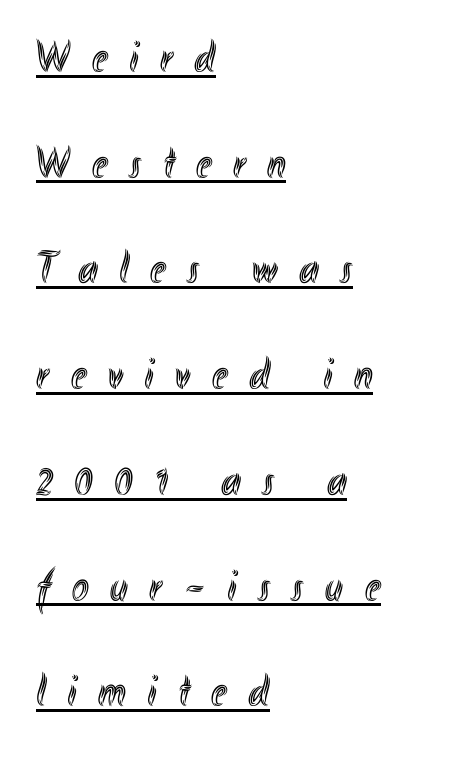
Q: Is the text italic (slanted)? A: Yes.
Q: Is the text underlined? A: Yes.
Q: How is the paragraph aligned? A: Left-aligned.
Q: Is the spacing between letters normal or unusually wide? A: Unusually wide.
Q: Is the spacing between lines tight, normal or loose? A: Loose.
Q: Width (condensed, normal, or wide)? A: Condensed.
Q: x-height? A: Small.
Q: Monospaced? A: No.
